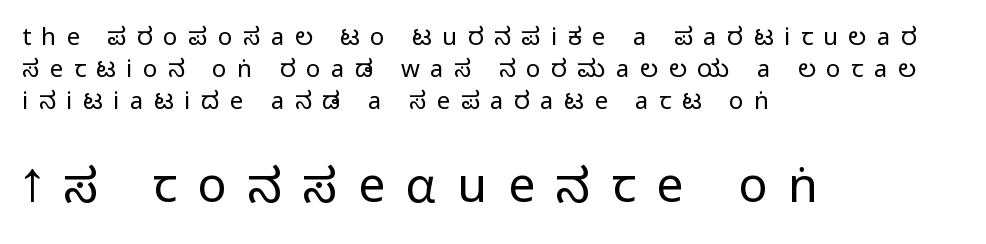
Is there any slant? The stems are plumb. Summary of vertical rhythm: regular, with standard interline spacing. Every row of glyphs begins at an identical x-position on the left. No word sits above an underline. The rendering shows plain stroke endings on the letterforms — a sans-serif design. Size contrast runs from small at the top to large at the bottom.
